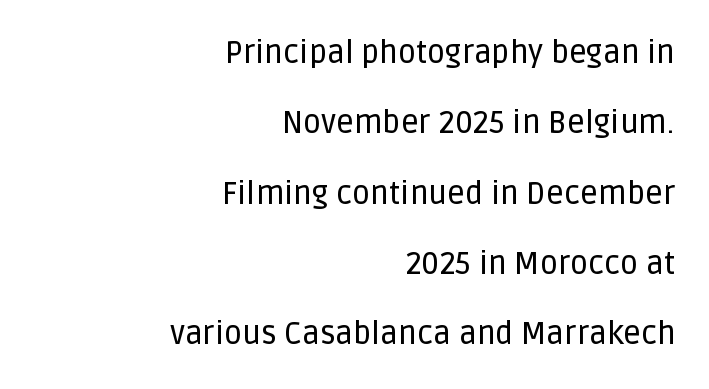
{"serif": "no", "italic": "no", "width": "normal", "stroke_contrast": "low", "x_height": "large", "monospaced": "no", "underline": "no", "align": "right", "line_spacing": "loose", "line_spacing_ratio": 2.27, "letter_spacing": "normal", "letter_spacing_em": 0.0, "glyph_px": 31}
